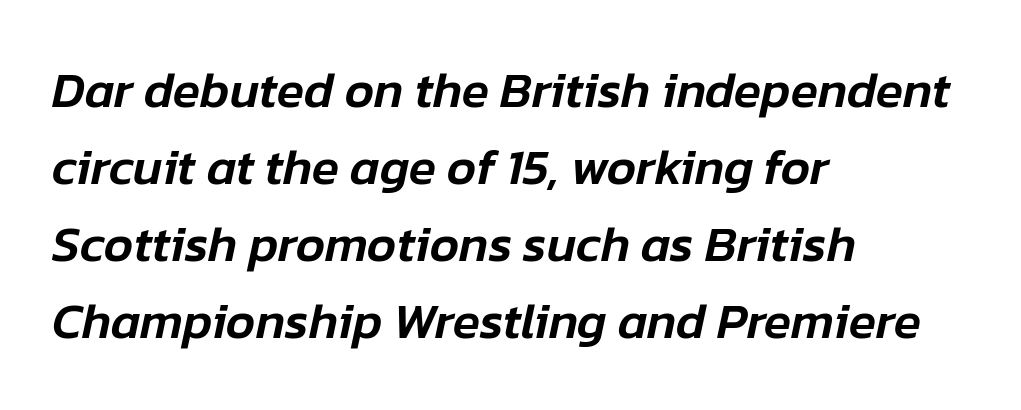
Standard letterfit; no display-style spreading of the glyphs. Compared with a centered layout, this one pins lines to the left instead. Words float on clear page, feet unadorned. Summary of vertical rhythm: regular, with standard interline spacing.
